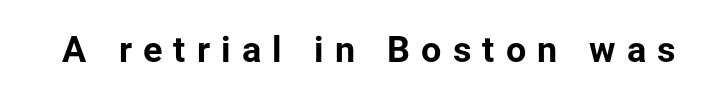
{"serif": "no", "italic": "no", "bold": "yes", "weight": "bold", "width": "normal", "stroke_contrast": "low", "x_height": "medium", "monospaced": "no", "underline": "no", "letter_spacing": "wide", "letter_spacing_em": 0.31, "glyph_px": 36}
